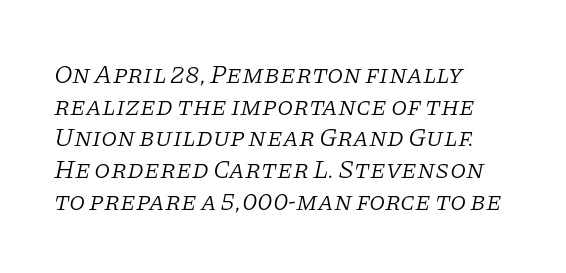
Q: Is the text bold? A: No.
Q: Is the text italic (slanted)? A: Yes, it leans right by about 11 degrees.
Q: Is the text underlined? A: No.
Q: How is the paragraph aligned? A: Left-aligned.
Q: Is the spacing between letters normal or unusually wide? A: Normal.
